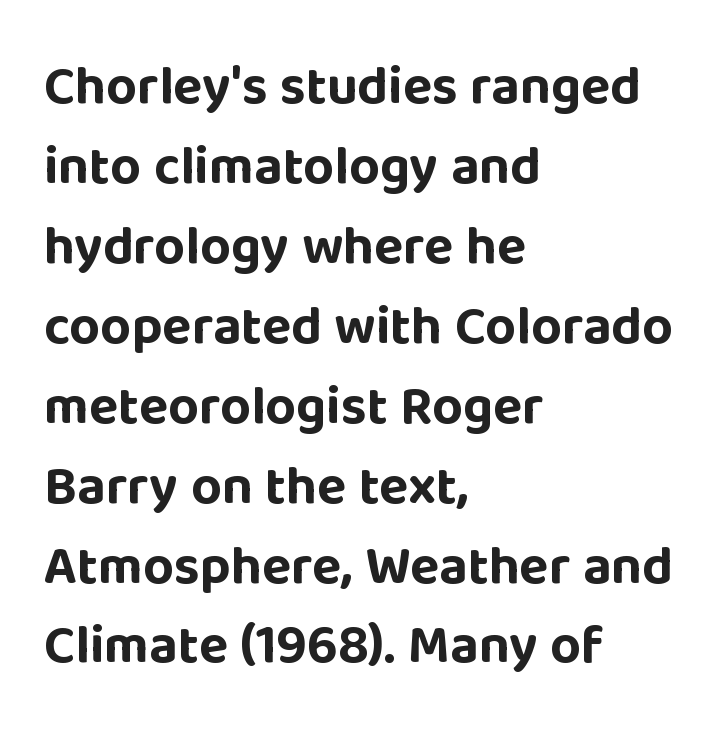
The image shows 54 px bold sans-serif type, upright; set left-aligned, normal line spacing (1.48x), normal letter spacing, not underlined; low stroke contrast and a large x-height.
